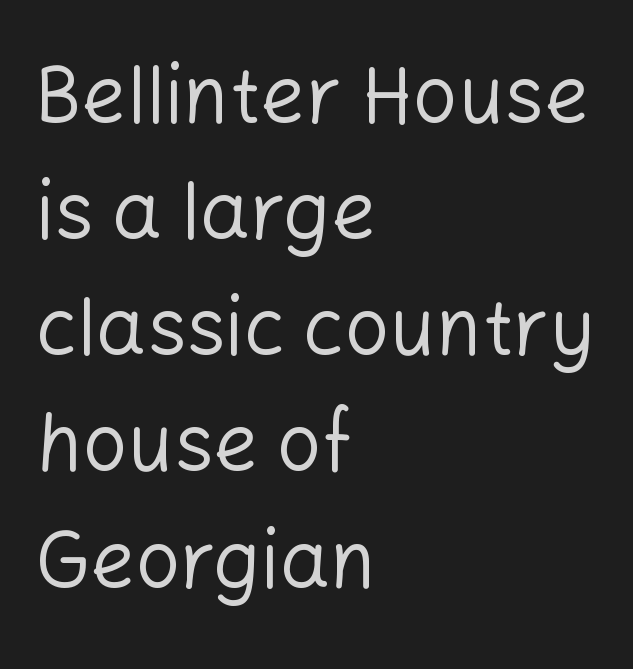
{"serif": "no", "italic": "no", "bold": "no", "weight": "regular", "width": "normal", "stroke_contrast": "low", "x_height": "medium", "monospaced": "no", "underline": "no", "align": "left", "line_spacing": "normal", "line_spacing_ratio": 1.47, "letter_spacing": "normal", "letter_spacing_em": 0.0, "glyph_px": 79}
